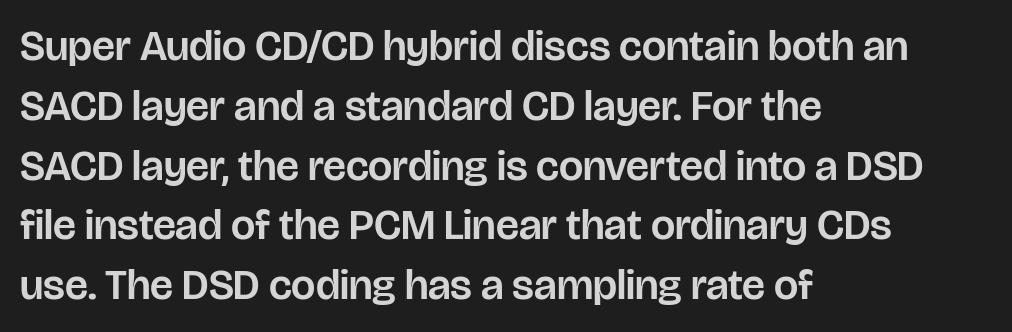
This sample keeps an unexceptional amount of space between lines. The passage is arranged the way most books set body copy — flush left. Regarding serifs, this sample does without them. The space directly below the letters is spotless. Is this a fixed-width face? No — the glyphs have proportional, varying widths.
